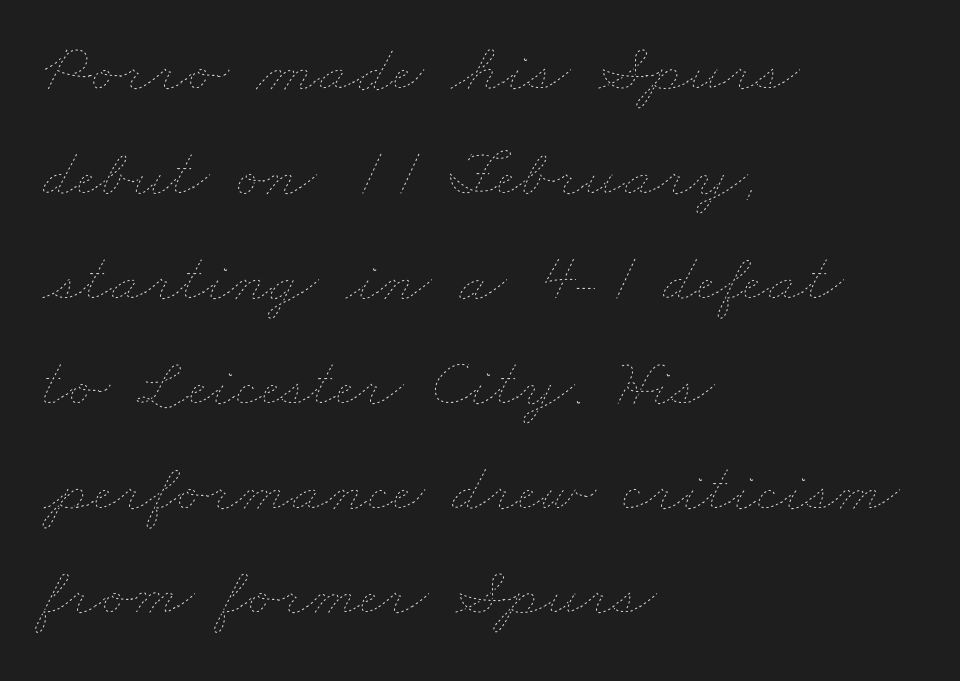
Q: Is the text bold? A: No.
Q: Is the text underlined? A: No.
Q: How is the paragraph aligned? A: Left-aligned.
Q: Is the spacing between letters normal or unusually wide? A: Normal.
Q: Is the spacing between lines tight, normal or loose? A: Normal.
Q: Width (condensed, normal, or wide)? A: Wide.
Q: Stroke contrast? A: Low.
Q: x-height? A: Small.
Q: Monospaced? A: No.
